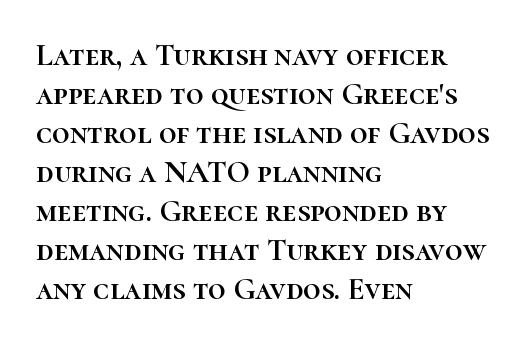
No word sits above an underline. Italic: no, the glyphs are upright roman. The passage is arranged the way most books set body copy — flush left. Each letter keeps its own natural width here, so spacing adapts to shape.
